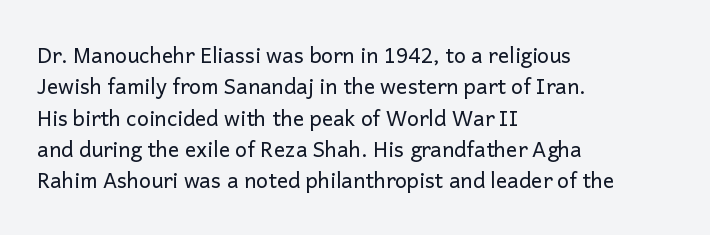
Q: Is the text bold? A: No.
Q: Is the text italic (slanted)? A: No, it is upright.
Q: Is the text underlined? A: No.
Q: How is the paragraph aligned? A: Left-aligned.
Q: Is the spacing between letters normal or unusually wide? A: Normal.
Q: Is the spacing between lines tight, normal or loose? A: Normal.
